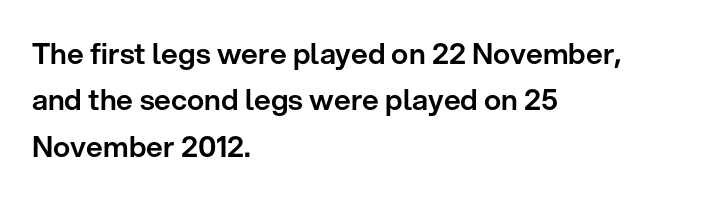
The image shows 29 px sans-serif type, upright; set left-aligned, normal line spacing (1.6x), normal letter spacing, not underlined; low stroke contrast and a medium x-height.
